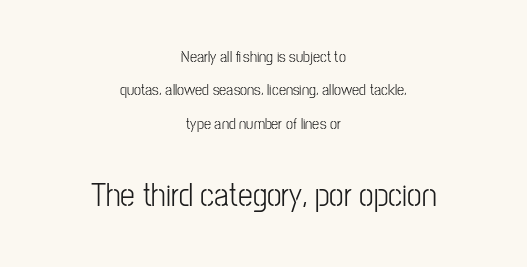
The image shows 33 px condensed sans-serif type, upright; set centered, loose line spacing (2.09x), normal letter spacing, not underlined; the second (bottom) block is 2.06x larger; low stroke contrast and a medium x-height.
